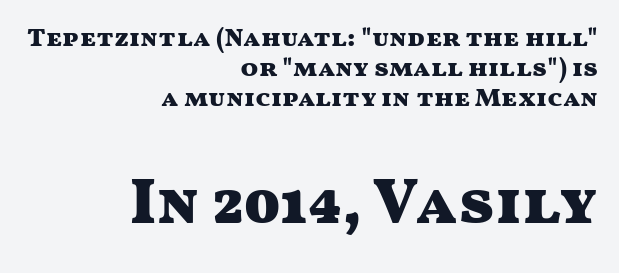
The setting favours the right margin, as signatures and pull-quotes sometimes do. The string is rendered with underlining switched off. Bigger letters appear in the bottom chunk; the top chunk is reduced. Italic: no, the glyphs are upright roman. Caption: standard tracking, unaltered.
